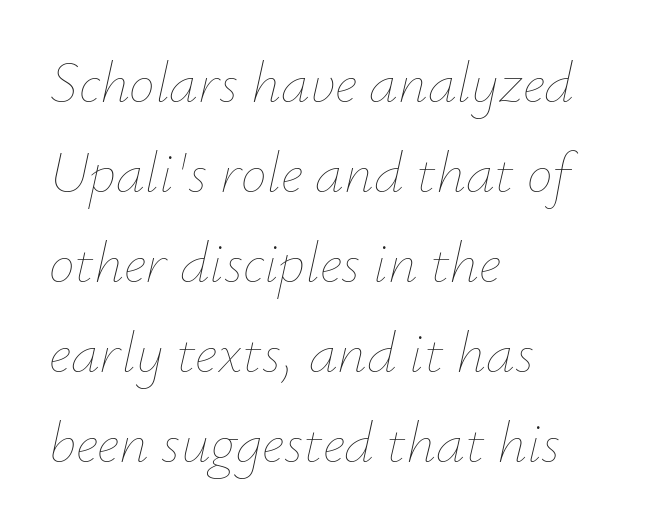
Q: Is the text bold? A: No.
Q: Is the text italic (slanted)? A: Yes, it leans right by about 12 degrees.
Q: Is the text underlined? A: No.
Q: How is the paragraph aligned? A: Left-aligned.
Q: Is the spacing between letters normal or unusually wide? A: Normal.
Q: Is the spacing between lines tight, normal or loose? A: Normal.
Q: Width (condensed, normal, or wide)? A: Normal.
Q: Stroke contrast? A: Low.
Q: x-height? A: Small.
Q: Monospaced? A: No.
